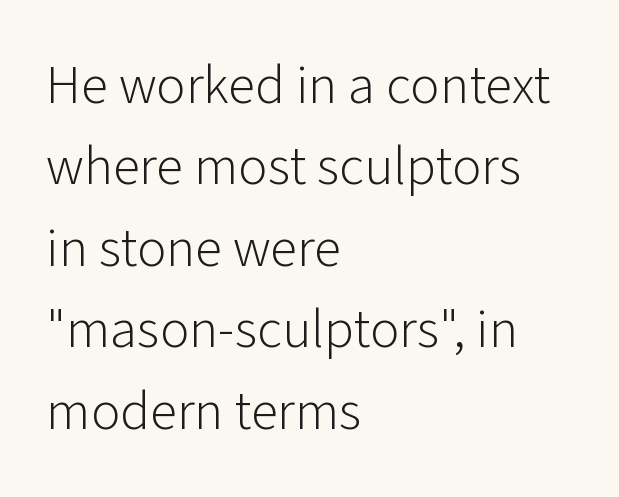
Q: Is the text bold? A: No.
Q: Is the text italic (slanted)? A: No, it is upright.
Q: Is the typeface a serif or a sans-serif typeface? A: Sans-serif.
Q: Is the text underlined? A: No.
Q: How is the paragraph aligned? A: Left-aligned.
Q: Is the spacing between letters normal or unusually wide? A: Normal.
Q: Is the spacing between lines tight, normal or loose? A: Normal.
Q: Width (condensed, normal, or wide)? A: Normal.
Q: Stroke contrast? A: Low.
Q: x-height? A: Medium.
Q: Monospaced? A: No.
